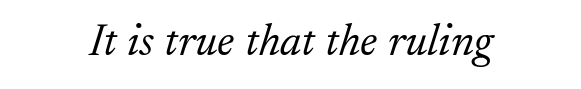
The image shows 46 px light serif type, italic (leaning right); set centered, normal letter spacing, not underlined; low stroke contrast and a small x-height.
